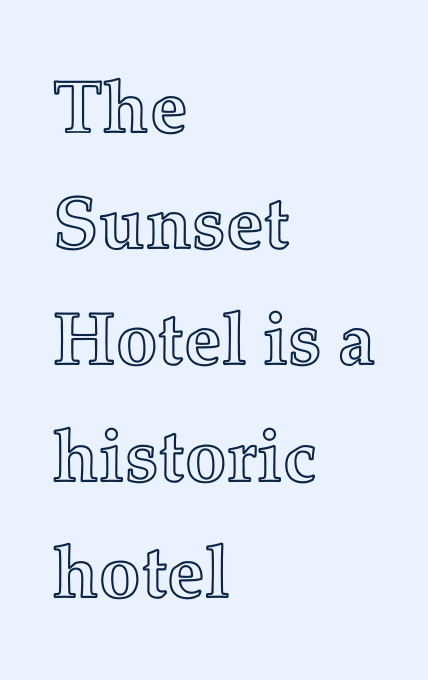
The image shows 74 px text type, upright; set left-aligned, normal line spacing (1.57x), normal letter spacing, not underlined; a medium x-height.
